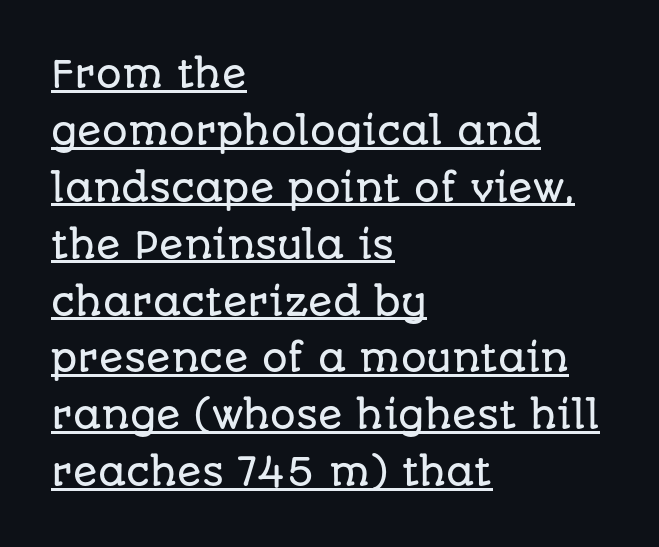
{"serif": "no", "italic": "no", "width": "normal", "stroke_contrast": "low", "x_height": "large", "monospaced": "no", "underline": "yes", "align": "left", "line_spacing": "normal", "line_spacing_ratio": 1.58, "letter_spacing": "normal", "letter_spacing_em": 0.0, "glyph_px": 36}
